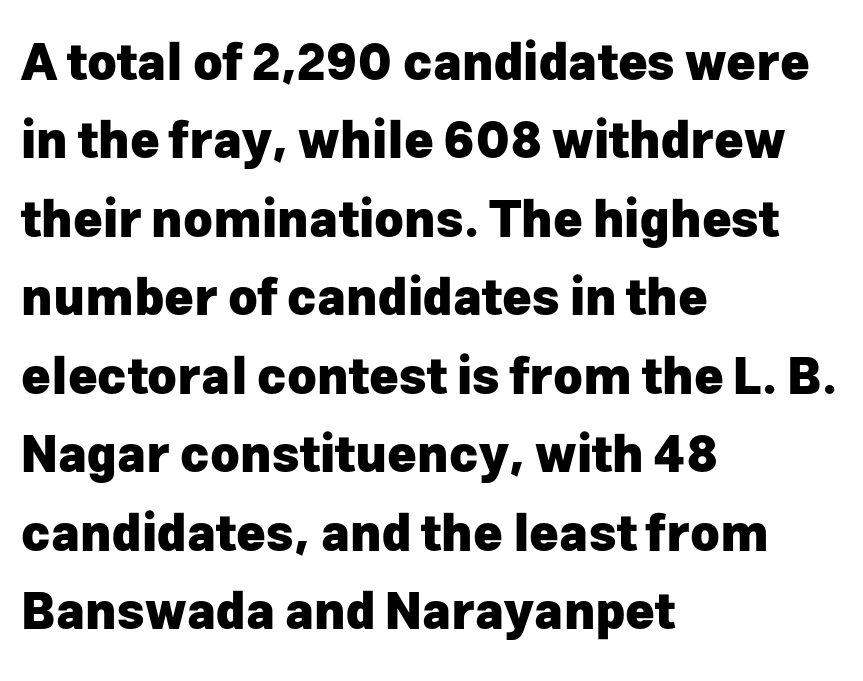
{"serif": "no", "italic": "no", "bold": "yes", "weight": "heavy", "width": "normal", "stroke_contrast": "low", "x_height": "medium", "monospaced": "no", "underline": "no", "align": "left", "line_spacing": "normal", "line_spacing_ratio": 1.57, "letter_spacing": "normal", "letter_spacing_em": 0.0, "glyph_px": 50}
